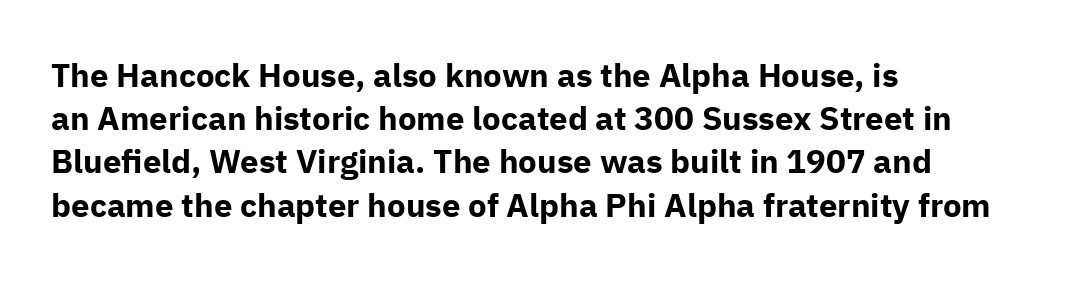
Q: Is the text bold? A: Yes.
Q: Is the text italic (slanted)? A: No, it is upright.
Q: Is the typeface a serif or a sans-serif typeface? A: Sans-serif.
Q: Is the text underlined? A: No.
Q: How is the paragraph aligned? A: Left-aligned.
Q: Is the spacing between letters normal or unusually wide? A: Normal.
Q: Is the spacing between lines tight, normal or loose? A: Normal.
Q: Width (condensed, normal, or wide)? A: Normal.
Q: Stroke contrast? A: Low.
Q: x-height? A: Medium.
Q: Monospaced? A: No.
